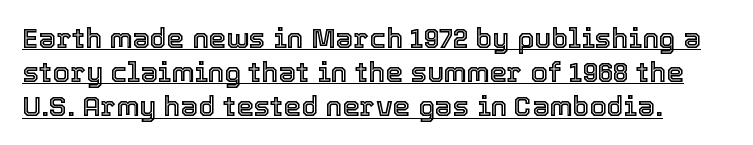
The image shows 28 px text type, upright; set line spacing 1.22x, normal letter spacing, underlined; a medium x-height.
